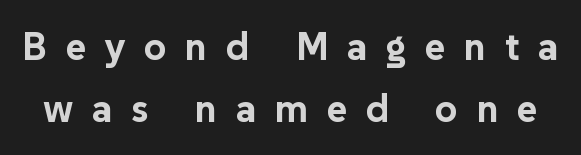
Font category for this specimen: sans-serif. The specimen omits any rule beneath the text block's lines. Tall strokes in this sample are plumb rather than angled. Do the characters align in a grid? No, the font is proportional. Thick stems and heavy bowls — unmistakably bold.
